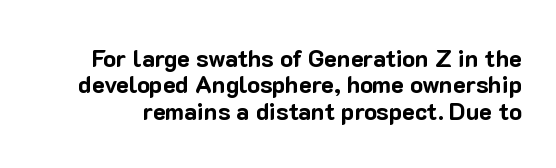
Q: Is the text bold? A: Yes.
Q: Is the text italic (slanted)? A: No, it is upright.
Q: Is the text underlined? A: No.
Q: Is the spacing between letters normal or unusually wide? A: Normal.
Q: Is the spacing between lines tight, normal or loose? A: Tight.
